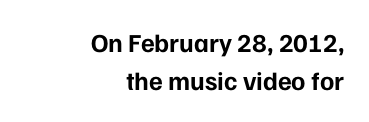
This is the regular roman posture of the typeface. If you measured baseline to baseline, you'd find a middling distance. The sample has been set heavy, in full bold. The specimen omits any rule beneath the text block's lines. The ragged edge is on the left, which tells us the setting is flush right. Here the glyphs are tracked normally, forming tight word shapes.
